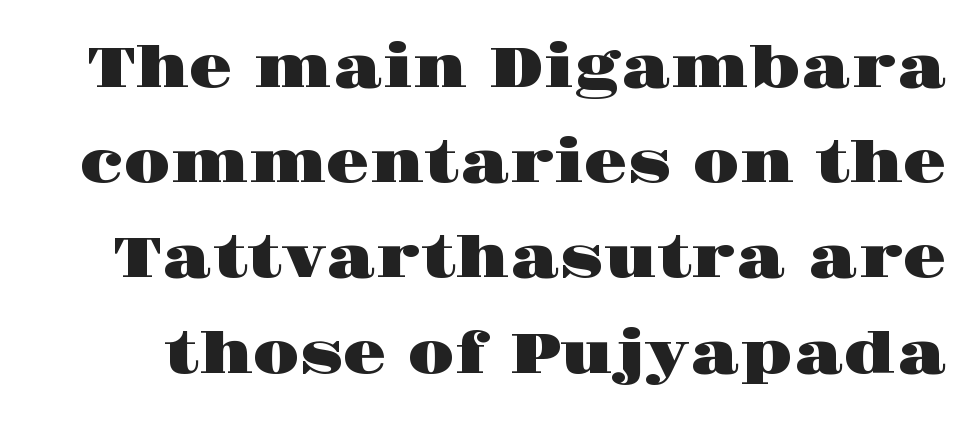
Descenders are the only things crossing below the line. It's the straight-up-and-down kind of type. Font category for this specimen: serif. Is this a fixed-width face? No — the glyphs have proportional, varying widths. Evenly set lines give the paragraph a standard silhouette. Words appear dense and cohesive because spacing is normal.
